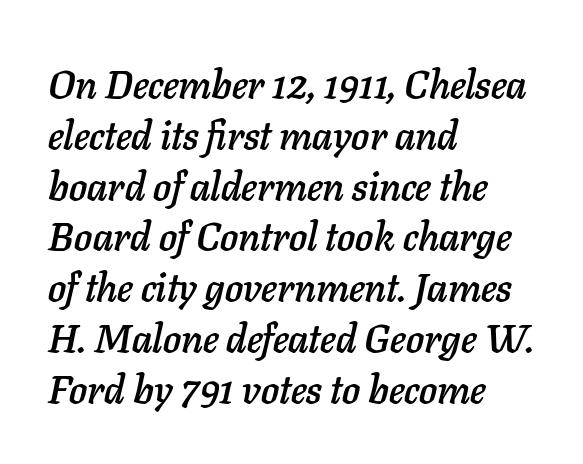
The specimen reads as italic at a glance. Descender tails drop into unmarked territory. Think of a printed novel: that variable character pitch is what you see here. All the whitespace from short lines collects on the right. Notice how descenders clear the ascenders below comfortably — that's standard leading.
